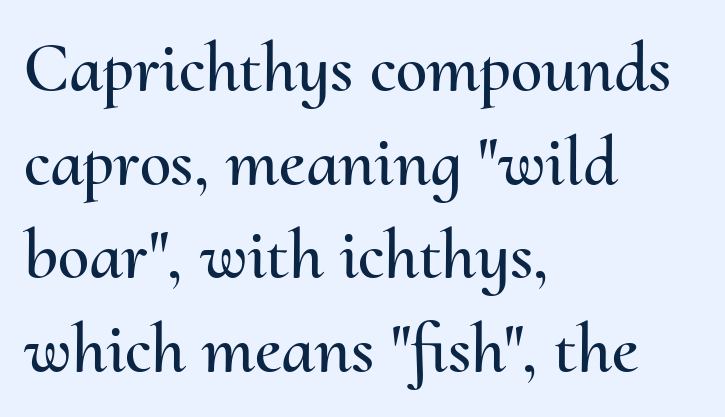
The image shows 71 px text type, upright; set left-aligned, normal line spacing (1.32x), normal letter spacing, not underlined; medium stroke contrast and a small x-height.
